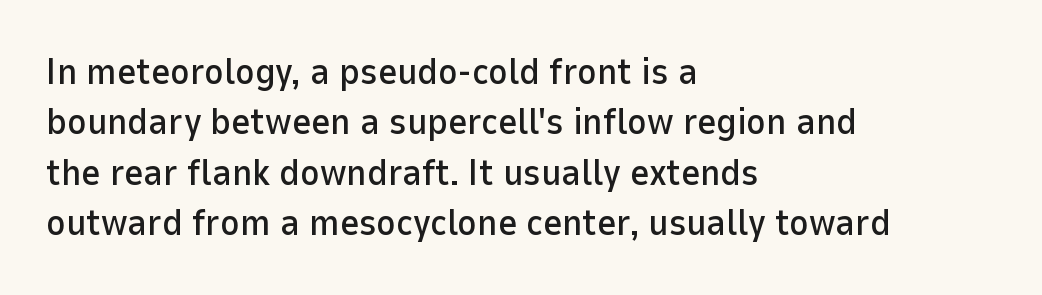
{"serif": "no", "italic": "no", "width": "normal", "stroke_contrast": "low", "x_height": "medium", "monospaced": "no", "underline": "no", "align": "left", "line_spacing": "normal", "line_spacing_ratio": 1.36, "letter_spacing": "normal", "letter_spacing_em": 0.0, "glyph_px": 37}
